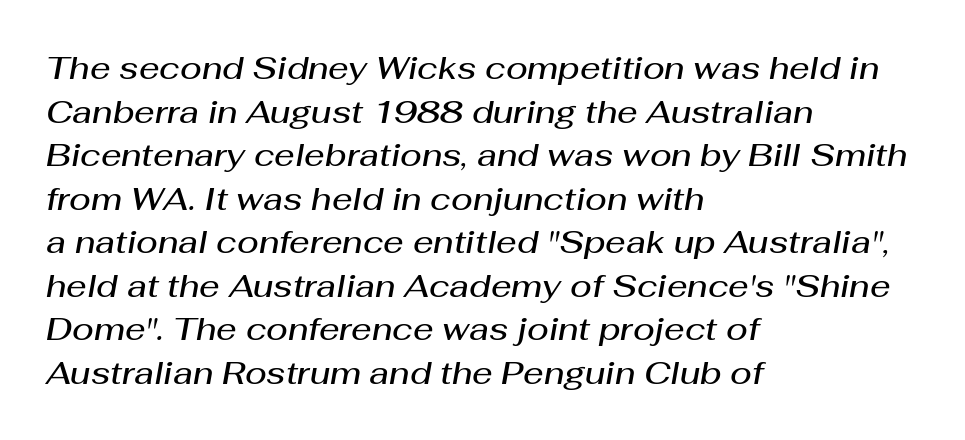
Bare-footed words on every line. The line texture is even and compact thanks to regular tracking. Weight check: semibold — heavier than regular, not quite bold. A classic flush-left, rag-right setting is used for this passage. If you measured baseline to baseline, you'd find a middling distance.
